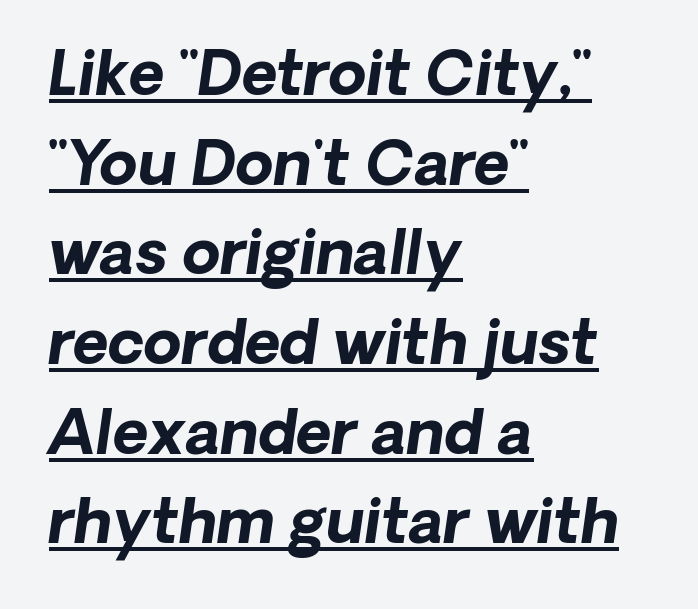
Q: Is the text bold? A: Yes.
Q: Is the text italic (slanted)? A: Yes, it leans right by about 8 degrees.
Q: Is the text underlined? A: Yes.
Q: How is the paragraph aligned? A: Left-aligned.
Q: Is the spacing between letters normal or unusually wide? A: Normal.
Q: Is the spacing between lines tight, normal or loose? A: Normal.
Q: Width (condensed, normal, or wide)? A: Normal.
Q: Stroke contrast? A: Low.
Q: x-height? A: Medium.
Q: Monospaced? A: No.
